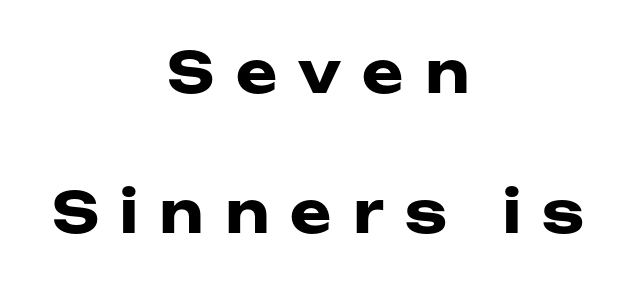
Q: Is the text bold? A: Yes.
Q: Is the text italic (slanted)? A: No, it is upright.
Q: Is the typeface a serif or a sans-serif typeface? A: Sans-serif.
Q: Is the text underlined? A: No.
Q: How is the paragraph aligned? A: Centered.
Q: Is the spacing between letters normal or unusually wide? A: Unusually wide.
Q: Is the spacing between lines tight, normal or loose? A: Loose.
Q: Width (condensed, normal, or wide)? A: Wide.
Q: Stroke contrast? A: Low.
Q: x-height? A: Medium.
Q: Monospaced? A: No.
